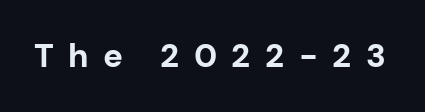
The image shows 33 px bold sans-serif type, upright; set unusually wide letter spacing (+0.44 em), not underlined; low stroke contrast and a medium x-height.
